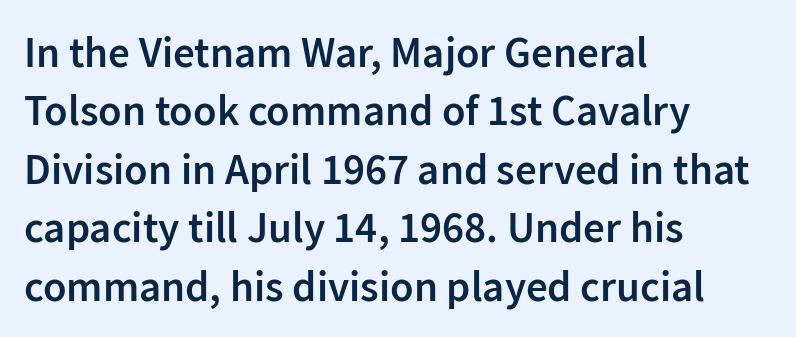
Is the type bold? Partly — it's a semibold, heavier than regular but not fully bold. Spacing verdict: proportional, widths tailored to each character. Words appear dense and cohesive because spacing is normal. If you measured baseline to baseline, you'd find a middling distance. A bare baseline throughout the passage. Caption: multi-line text, flush left, ragged right.
